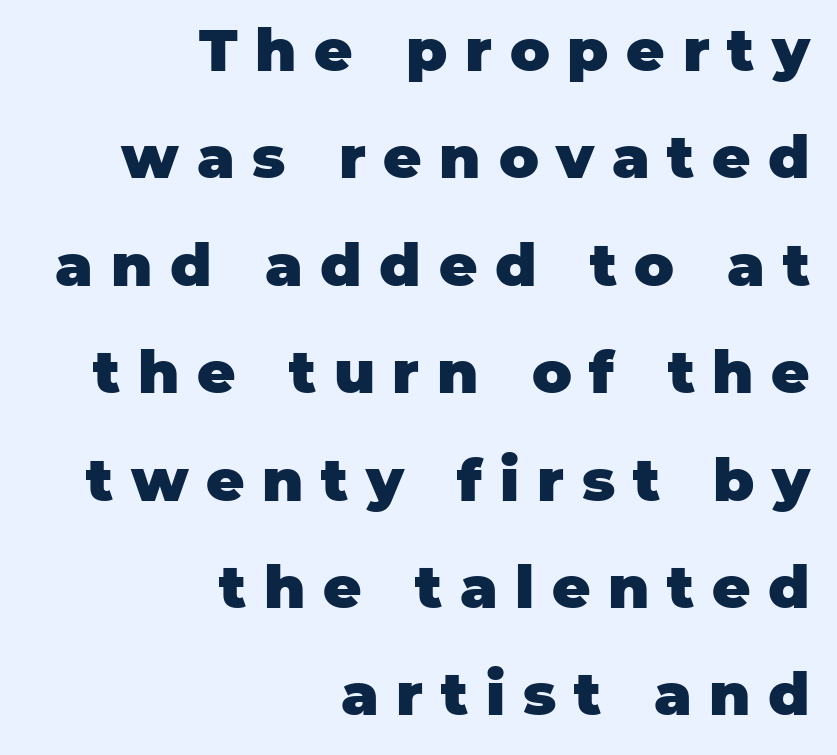
Examine the stroke ends and you'll find no serifs. Display-style spreading of the glyphs; the letterfit is very open. These lines are rendered in a variable-pitch font. Decoration check: the copy has no underline. Weight: bold. If you drew a ruler down the right edge, every line would touch it.
